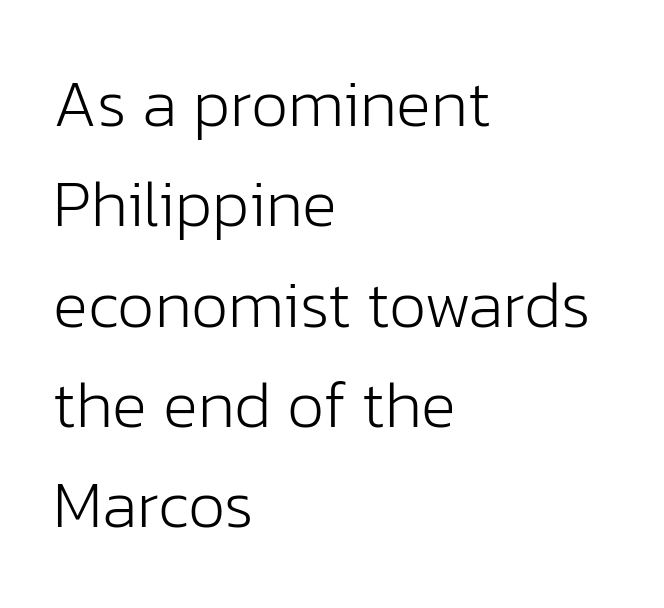
Q: Is the text bold? A: No.
Q: Is the text italic (slanted)? A: No, it is upright.
Q: Is the typeface a serif or a sans-serif typeface? A: Sans-serif.
Q: Is the text underlined? A: No.
Q: How is the paragraph aligned? A: Left-aligned.
Q: Is the spacing between letters normal or unusually wide? A: Normal.
Q: Is the spacing between lines tight, normal or loose? A: Normal.
Q: Width (condensed, normal, or wide)? A: Normal.
Q: Stroke contrast? A: Low.
Q: x-height? A: Medium.
Q: Monospaced? A: No.
